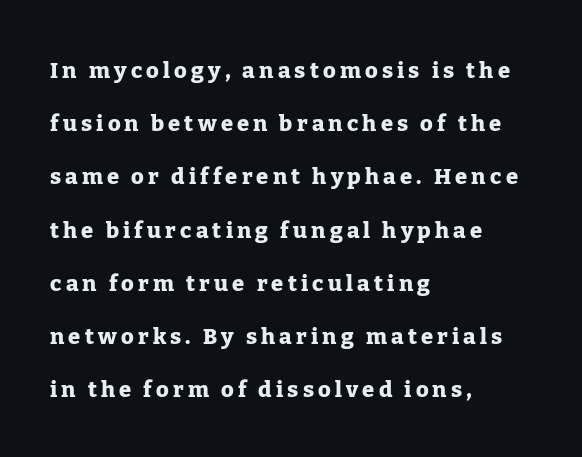
This rendering uses left alignment, leaving the right contour irregular. The rendering uses a bold face; every stroke is thick and dark. Rule under the text: the space is simply empty. Every character sits straight up, as roman type does. The vertical gap from one line to the next is large.
